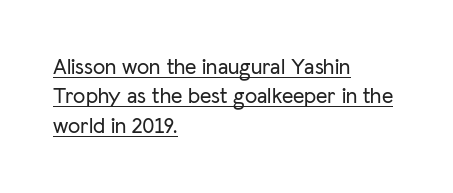
In terms of posture, this sample is upright. Honestly, the underline is the first thing you notice here. Successive baselines arrive at the customary interval. Line beginnings align vertically; line endings do not. Students, note that the glyphs here touch the page at normal intervals.
